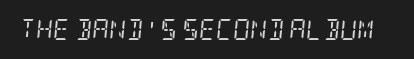
Q: Is the text bold? A: No.
Q: Is the text italic (slanted)? A: Yes, it leans right by about 5 degrees.
Q: Is the text underlined? A: No.
Q: Is the spacing between letters normal or unusually wide? A: Normal.
